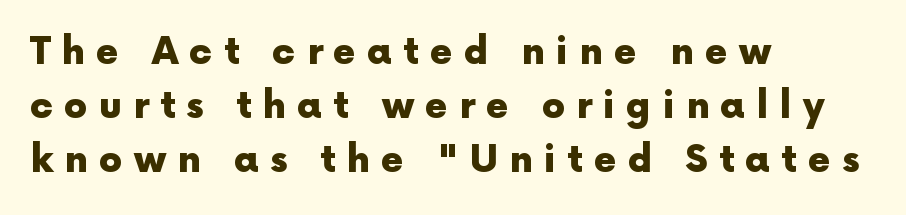
Heft: maximum for text — a bold. Each row of text sits above clean, open space. You can tell it's not italic because the verticals are truly vertical. This block has exactly the height ordinary leading produces. Here the glyphs are tracked loosely, breaking word shapes into spaced letters.
